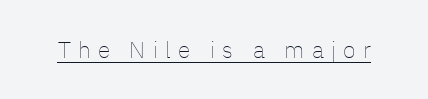
{"italic": "no", "bold": "no", "underline": "yes", "letter_spacing": "wide", "letter_spacing_em": 0.31, "glyph_px": 23}
